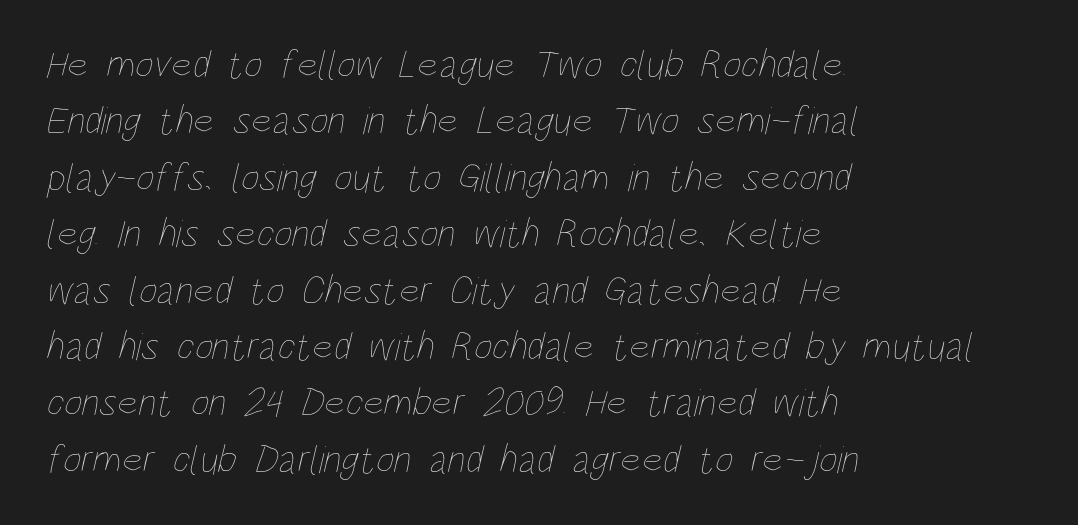
The face looks like a standard text weight, possibly lighter. Letter spacing: default. Type without underlining. One-word summary of the alignment: left.
